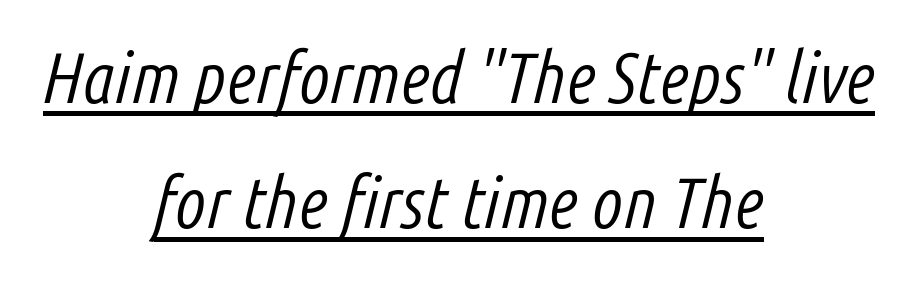
Q: Is the text bold? A: No.
Q: Is the text italic (slanted)? A: Yes, it leans right by about 14 degrees.
Q: Is the text underlined? A: Yes.
Q: How is the paragraph aligned? A: Centered.
Q: Is the spacing between letters normal or unusually wide? A: Normal.
Q: Width (condensed, normal, or wide)? A: Condensed.
Q: Stroke contrast? A: Low.
Q: x-height? A: Medium.
Q: Monospaced? A: No.
